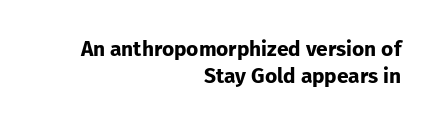
{"italic": "no", "bold": "yes", "underline": "no", "align": "right", "line_spacing": "normal", "line_spacing_ratio": 1.28, "letter_spacing": "normal", "letter_spacing_em": 0.0, "glyph_px": 21}
